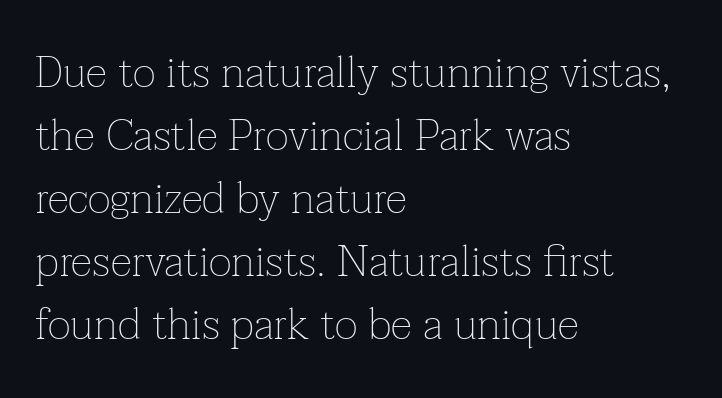
{"serif": "yes", "italic": "no", "bold": "no", "weight": "thin", "width": "normal", "stroke_contrast": "low", "x_height": "medium", "monospaced": "no", "underline": "no", "align": "left", "line_spacing": "normal", "line_spacing_ratio": 1.43, "letter_spacing": "normal", "letter_spacing_em": 0.0, "glyph_px": 44}
